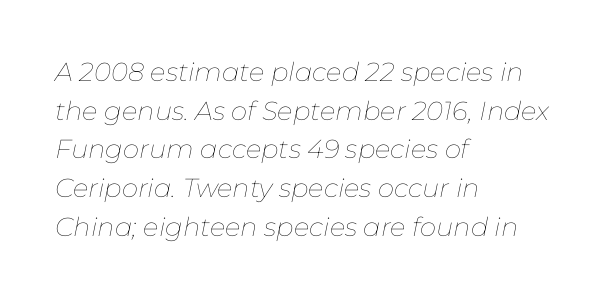
Stem width sits at or under what a default text font uses. Characters are canted at an angle relative to the baseline's perpendicular. No word sits above an underline. Whoever set this chose a conventional vertical rhythm.
